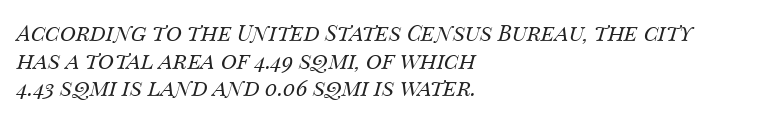
The image shows 22 px text type, italic (leaning right); set left-aligned, normal line spacing (1.26x), normal letter spacing, not underlined.
